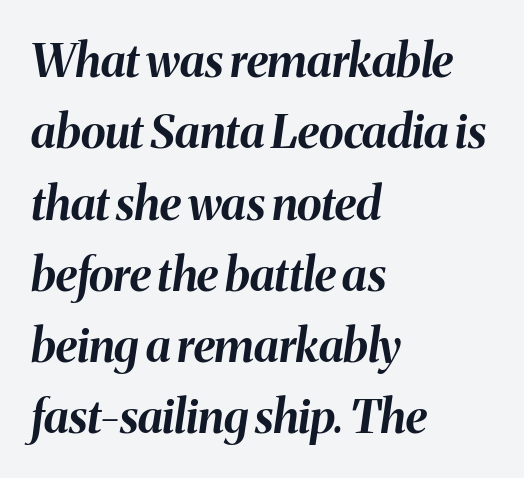
Q: Is the text bold? A: Yes.
Q: Is the text italic (slanted)? A: Yes, it leans right by about 8 degrees.
Q: Is the text underlined? A: No.
Q: How is the paragraph aligned? A: Left-aligned.
Q: Is the spacing between letters normal or unusually wide? A: Normal.
Q: Is the spacing between lines tight, normal or loose? A: Normal.
Q: Width (condensed, normal, or wide)? A: Normal.
Q: Stroke contrast? A: Medium.
Q: x-height? A: Medium.
Q: Monospaced? A: No.
